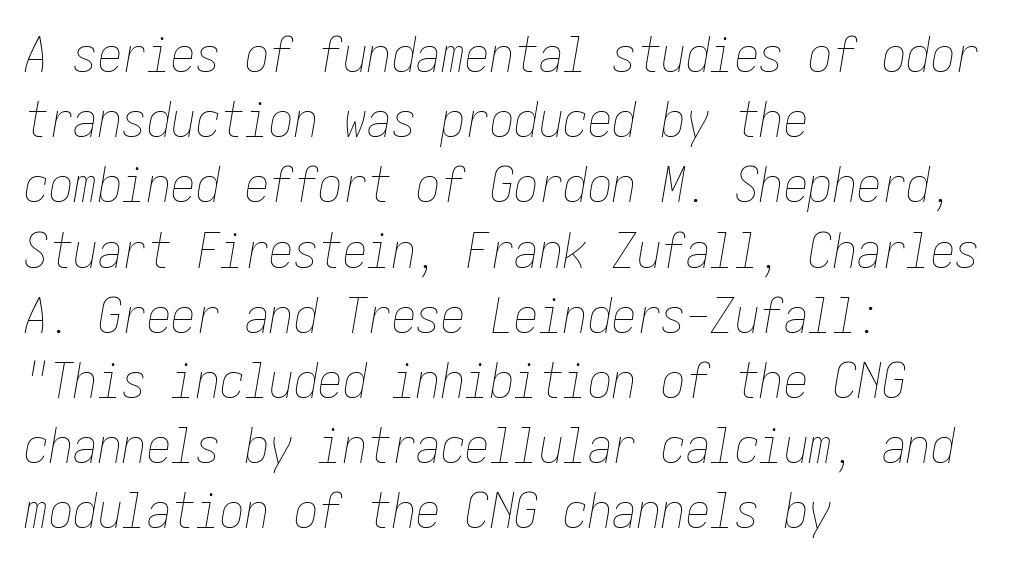
The image shows 49 px thin, condensed type, italic (leaning right); set left-aligned, normal line spacing (1.33x), normal letter spacing, not underlined; low stroke contrast and a medium x-height.
